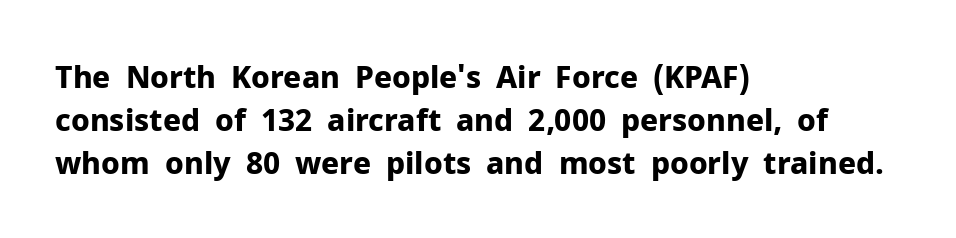
Every stem runs plumb, perpendicular to the baseline. Each new line begins a customary step beneath the previous one. Notice how the passage keeps a crisp vertical edge on the left only. Each letter's strokes conclude bluntly, with no projecting serifs. Rule under the text: the space is simply empty. Inter-character spacing is left at the font's built-in metrics.
